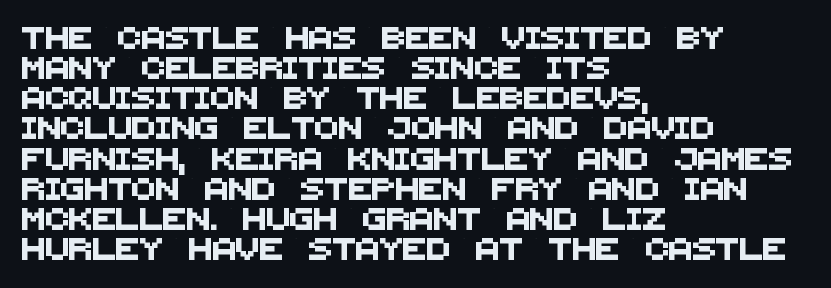
The image shows 22 px text type; set left-aligned, normal line spacing (1.37x), normal letter spacing, not underlined.
